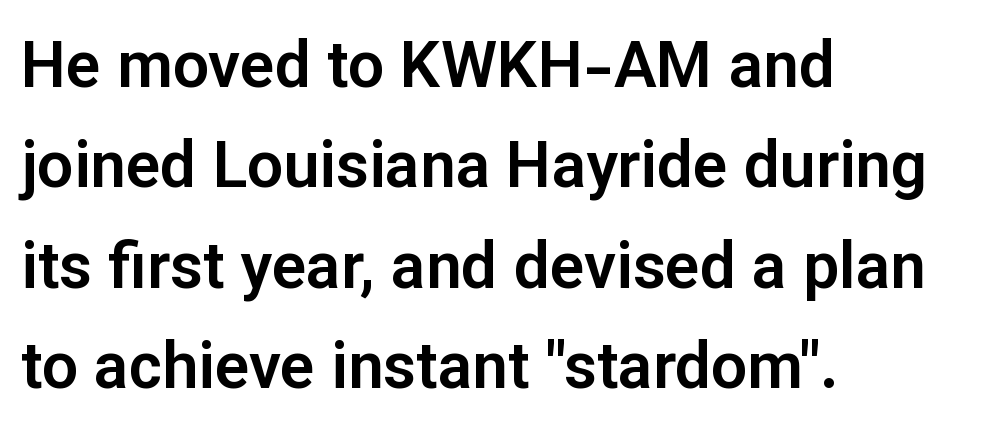
Q: Is the text italic (slanted)? A: No, it is upright.
Q: Is the typeface a serif or a sans-serif typeface? A: Sans-serif.
Q: Is the text underlined? A: No.
Q: How is the paragraph aligned? A: Left-aligned.
Q: Is the spacing between letters normal or unusually wide? A: Normal.
Q: Is the spacing between lines tight, normal or loose? A: Normal.
Q: Width (condensed, normal, or wide)? A: Normal.
Q: Stroke contrast? A: Low.
Q: x-height? A: Medium.
Q: Monospaced? A: No.
